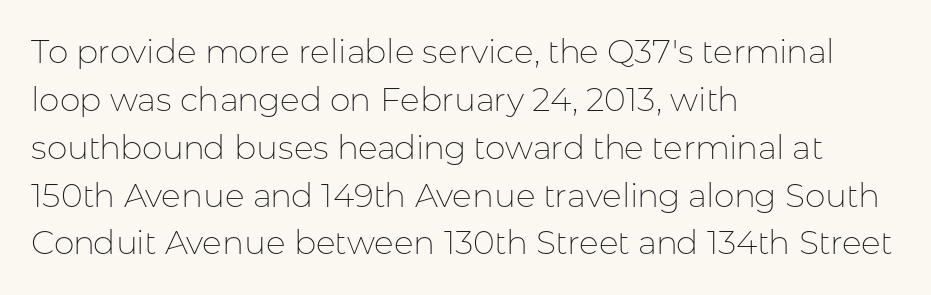
Q: Is the text bold? A: No.
Q: Is the text italic (slanted)? A: No, it is upright.
Q: Is the typeface a serif or a sans-serif typeface? A: Sans-serif.
Q: Is the text underlined? A: No.
Q: How is the paragraph aligned? A: Left-aligned.
Q: Is the spacing between letters normal or unusually wide? A: Normal.
Q: Is the spacing between lines tight, normal or loose? A: Normal.
Q: Width (condensed, normal, or wide)? A: Normal.
Q: Stroke contrast? A: Low.
Q: x-height? A: Medium.
Q: Monospaced? A: No.
